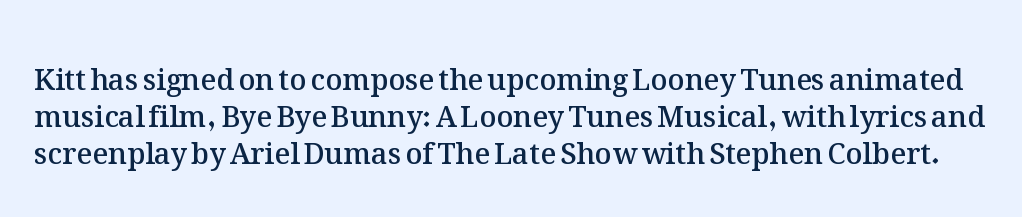
{"italic": "no", "bold": "semi", "weight": "semibold", "width": "normal", "stroke_contrast": "medium", "x_height": "medium", "monospaced": "no", "underline": "no", "line_spacing": "normal", "line_spacing_ratio": 1.28, "letter_spacing": "normal", "letter_spacing_em": 0.0, "glyph_px": 29}
